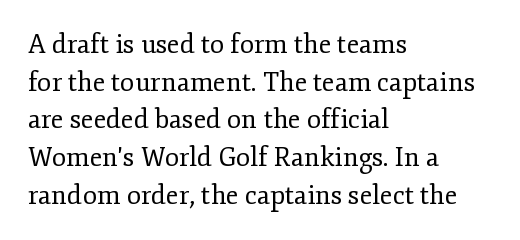
This sample is left-justified, so line endings fall wherever the words run out. Short note: letters normally spaced. These lines were composed using upright roman letters. Nothing heavy about these letters — not bold at all. The glyphs are unaccompanied by any horizontal stroke below them. Quick note: interline space is typical.
